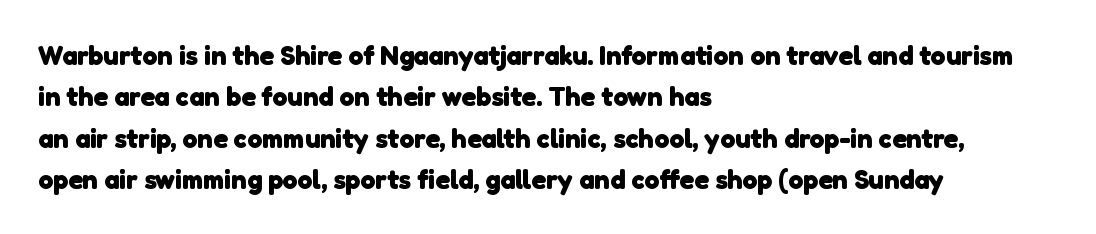
The image shows 27 px bold type; set left-aligned, normal line spacing (1.53x), normal letter spacing, not underlined.
